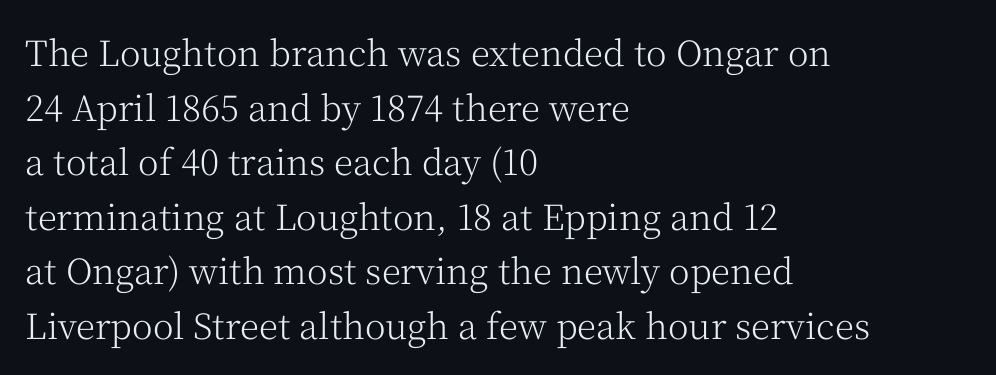
The glyphs are unaccompanied by any horizontal stroke below them. Stems and bowls with no extra thickness — not bold. Spacing verdict: proportional, widths tailored to each character. The passage shown stacks its lines at a standard gap. The text block is weighted toward the left margin, trailing off unevenly rightward.
